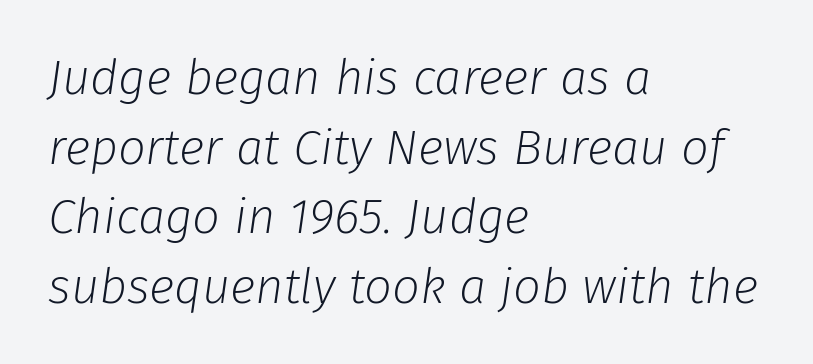
The image shows 49 px light type, italic (leaning right); set left-aligned, normal line spacing (1.42x), normal letter spacing, not underlined; low stroke contrast and a medium x-height.
